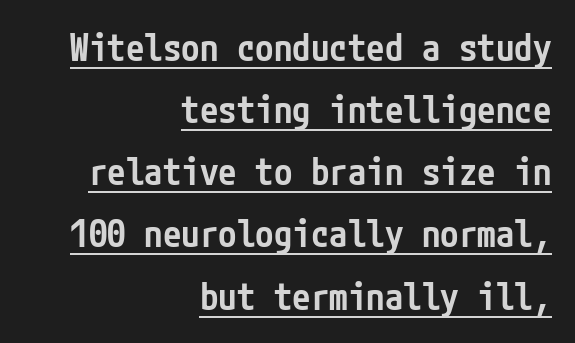
The characters look somewhat weighty, a semibold short of true bold. The leading is moderate, giving the passage an even texture. The font's upright variant was chosen for this text. The designer went with a sans here, leaving each stem footless. Visually the block forms a straight wall on the right and a jagged coastline on the left. Compared with typical body copy, the letter spacing here is the same.
